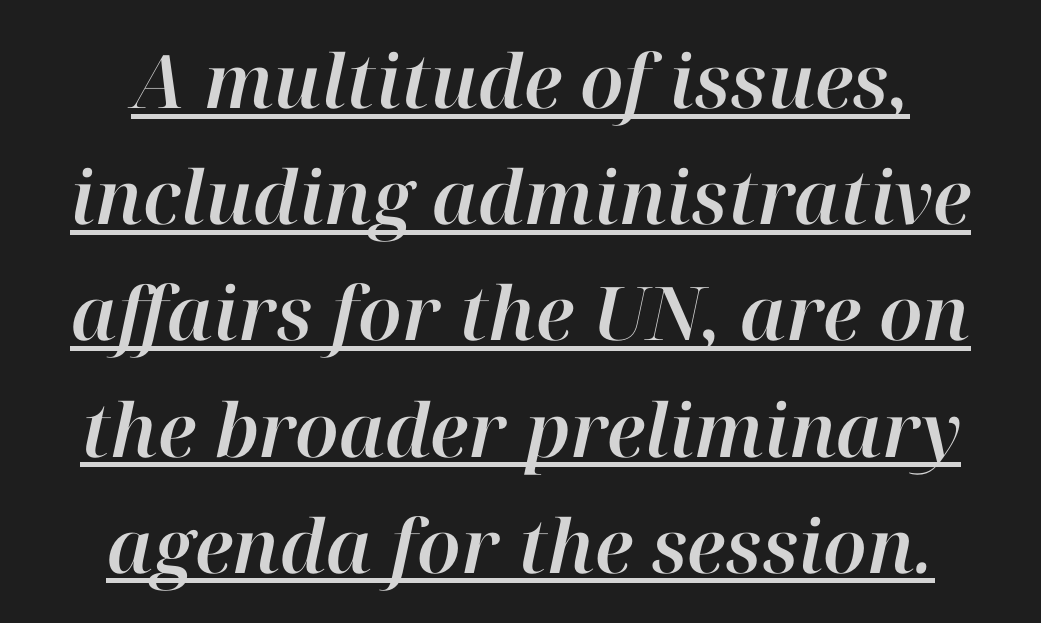
The image shows 74 px text type, italic (leaning right); set centered, normal line spacing (1.57x), normal letter spacing, underlined; high stroke contrast and a medium x-height.
